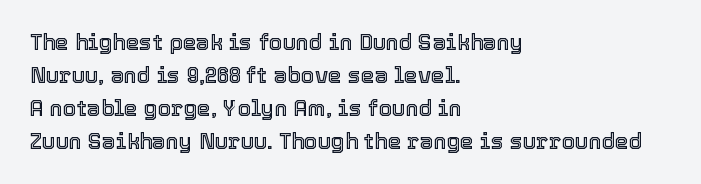
Q: Is the text italic (slanted)? A: No, it is upright.
Q: Is the text underlined? A: No.
Q: How is the paragraph aligned? A: Left-aligned.
Q: Is the spacing between letters normal or unusually wide? A: Normal.
Q: Is the spacing between lines tight, normal or loose? A: Normal.
